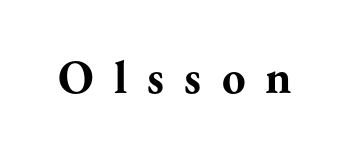
Q: Is the text bold? A: Yes.
Q: Is the text italic (slanted)? A: No, it is upright.
Q: Is the typeface a serif or a sans-serif typeface? A: Serif.
Q: Is the text underlined? A: No.
Q: Is the spacing between letters normal or unusually wide? A: Unusually wide.
Q: Width (condensed, normal, or wide)? A: Normal.
Q: Stroke contrast? A: Medium.
Q: x-height? A: Small.
Q: Monospaced? A: No.
